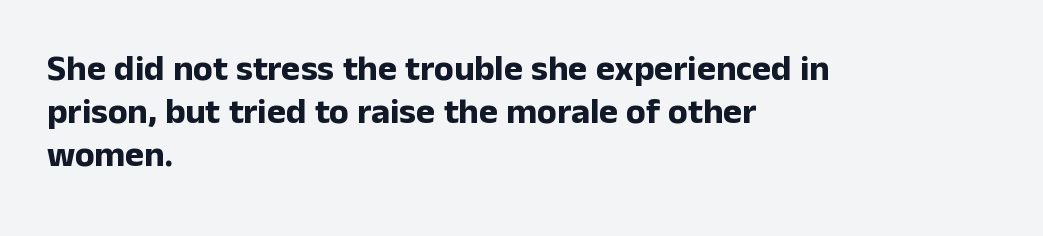
A sans-serif font was chosen for this passage. On the weight axis this lands at bold, roughly 700. Left-aligned paragraph, ragged on the right. Nope, not italic — everything's standing straight.
